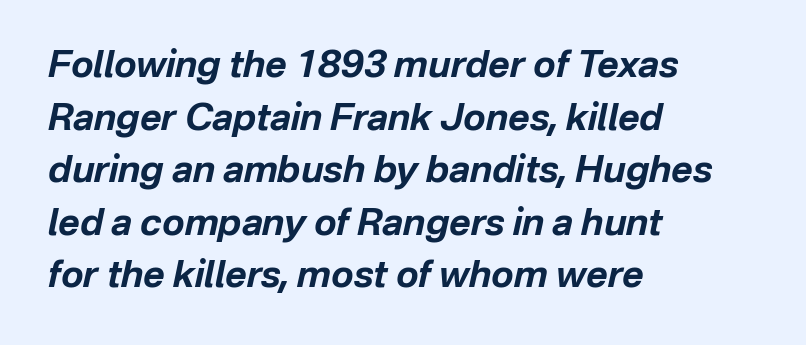
You'd pick this weight for a headline — it's a proper bold. Slant detected: the letters are inclined. Descenders hang freely into open space. Rows of type keep a routine distance in the vertical direction. Glyph-to-glyph distance matches everyday printed text.
